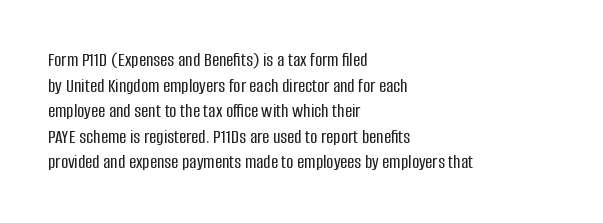
Q: Is the text italic (slanted)? A: No, it is upright.
Q: Is the text underlined? A: No.
Q: How is the paragraph aligned? A: Left-aligned.
Q: Is the spacing between letters normal or unusually wide? A: Normal.
Q: Is the spacing between lines tight, normal or loose? A: Normal.
